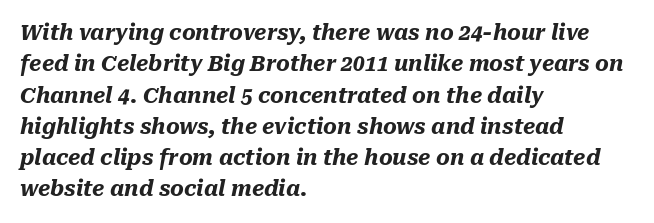
The passage shown leans; its letterforms are oblique. The rows are spaced the way most documents space them. These lines carry a lot of weight — the face is fully bold. Only glyphs here, with clear space below each row. These lines stack with their left ends in a neat column. The line texture is even and compact thanks to regular tracking.
